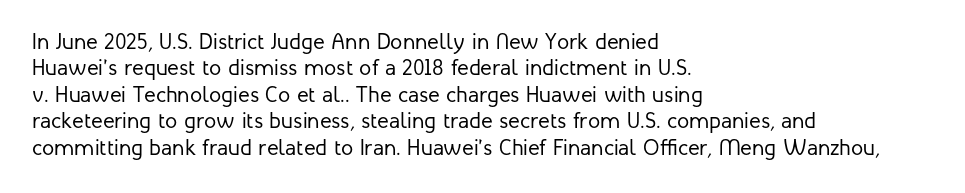
The image shows 22 px text type, upright; set left-aligned, line spacing 1.2x, normal letter spacing, not underlined.
